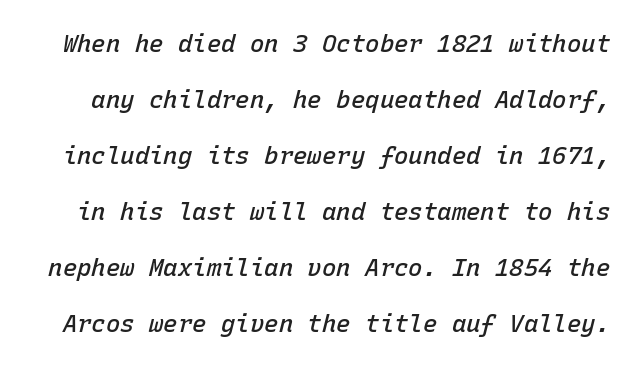
The image shows 24 px text type, italic (leaning right); set loose line spacing (2.33x), normal letter spacing, not underlined.
